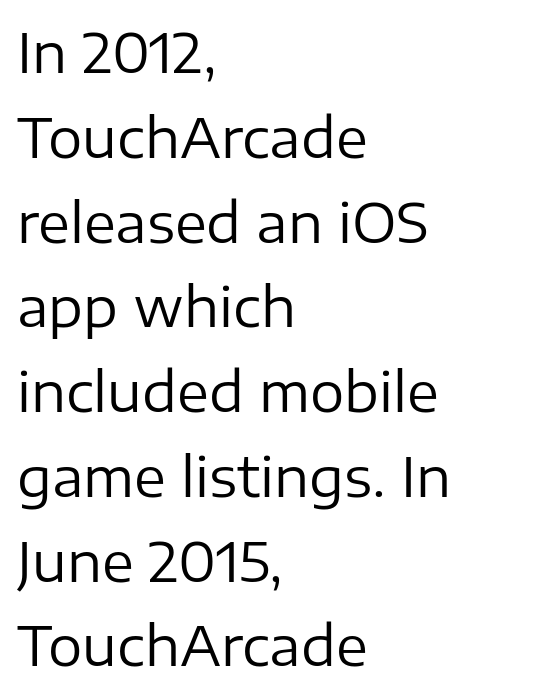
The characters are drawn with everyday or finer stroke widths. The glyphs in this specimen are sans serif. This sample uses an upright cut, with every glyph sitting square on the baseline. Character widths vary here, with narrow letters taking less room than wide ones.
